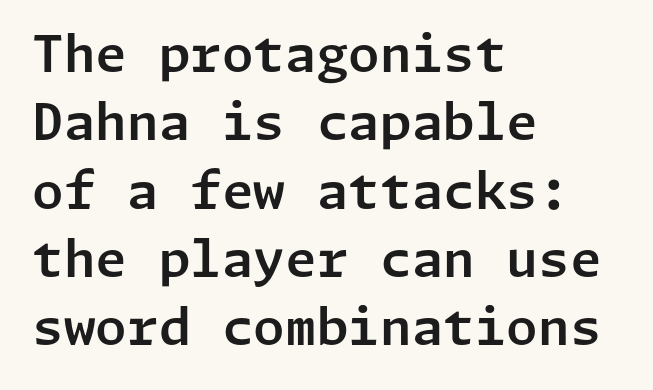
The image shows 51 px sans-serif type, upright; set left-aligned, normal line spacing (1.34x), normal letter spacing, not underlined; low stroke contrast and a medium x-height.
